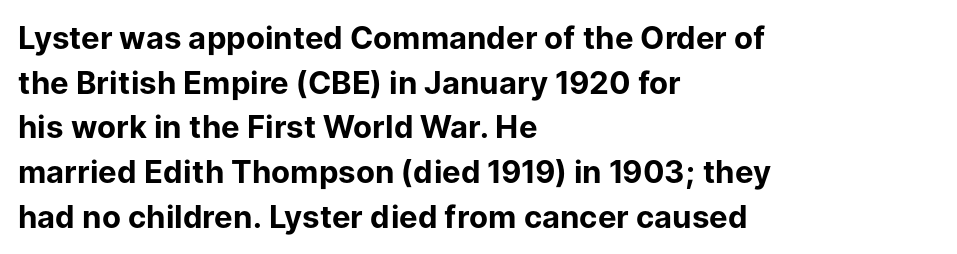
The image shows 31 px bold sans-serif type, upright; set left-aligned, normal line spacing (1.44x), normal letter spacing, not underlined; low stroke contrast and a medium x-height.
